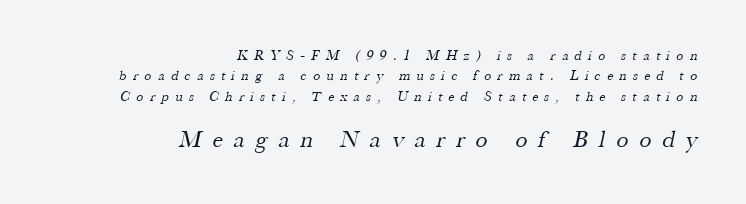
The image shows 24 px text type; set right-aligned, normal line spacing (1.45x), unusually wide letter spacing (+0.46 em), not underlined; the second (bottom) block is 1.71x larger.
